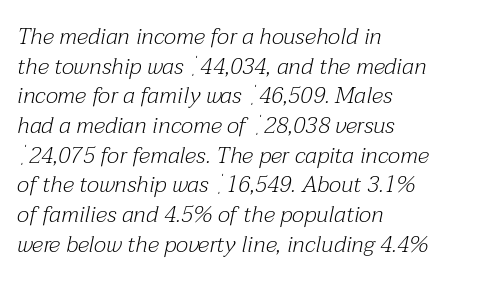
The image shows 23 px text type, italic (leaning right); set left-aligned, normal line spacing (1.29x), normal letter spacing, not underlined.
